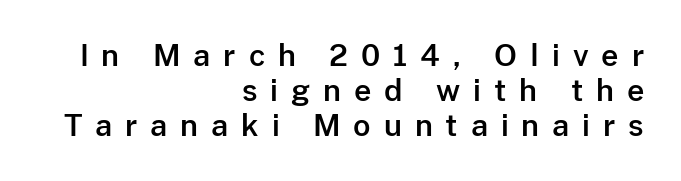
Words float on clear page, feet unadorned. The lines are quadded right. The type family on display is of the sans-serif kind. Is this a fixed-width face? No — the glyphs have proportional, varying widths.
